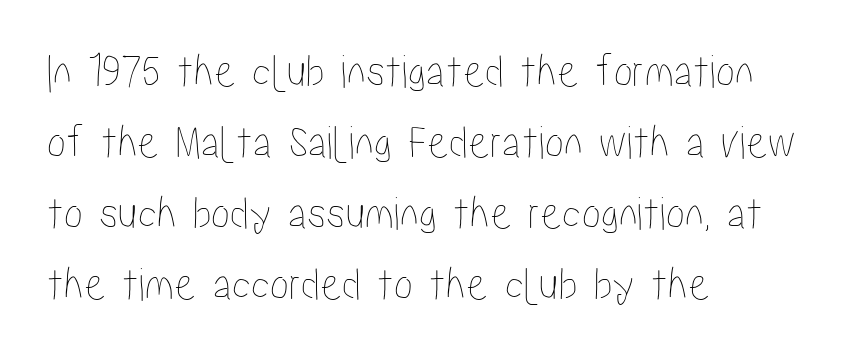
The image shows 48 px condensed type, upright; set left-aligned, normal line spacing (1.48x), normal letter spacing, not underlined; low stroke contrast and a medium x-height.
